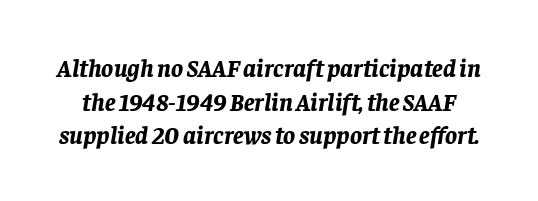
{"italic": "yes", "lean": "right", "slant_degrees": 8, "bold": "yes", "underline": "no", "line_spacing": "normal", "line_spacing_ratio": 1.35, "letter_spacing": "normal", "letter_spacing_em": 0.0, "glyph_px": 25}
